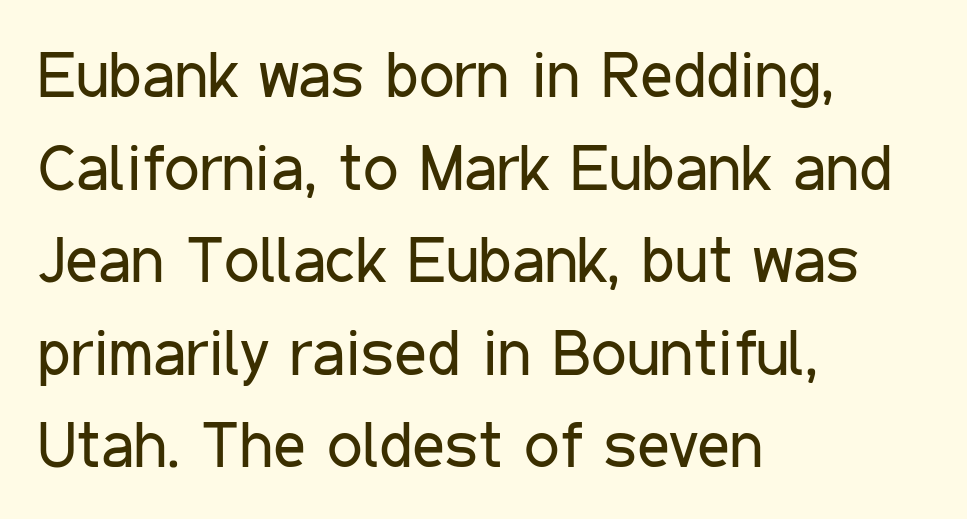
Q: Is the text bold? A: No.
Q: Is the text italic (slanted)? A: No, it is upright.
Q: Is the typeface a serif or a sans-serif typeface? A: Sans-serif.
Q: Is the text underlined? A: No.
Q: How is the paragraph aligned? A: Left-aligned.
Q: Is the spacing between letters normal or unusually wide? A: Normal.
Q: Is the spacing between lines tight, normal or loose? A: Normal.
Q: Width (condensed, normal, or wide)? A: Condensed.
Q: Stroke contrast? A: Low.
Q: x-height? A: Medium.
Q: Monospaced? A: No.
